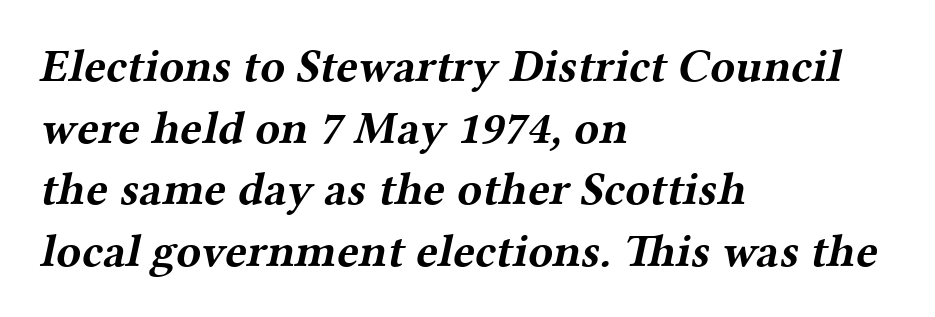
{"serif": "yes", "bold": "yes", "weight": "bold", "width": "wide", "stroke_contrast": "medium", "x_height": "medium", "monospaced": "no", "underline": "no", "align": "left", "line_spacing": "normal", "line_spacing_ratio": 1.34, "letter_spacing": "normal", "letter_spacing_em": 0.0, "glyph_px": 46}
